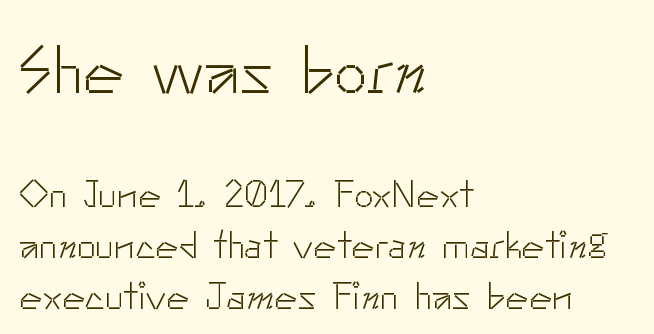
Heaviness? Minimal to ordinary, like unemphasized prose. Looks like regular typesetting: each glyph gets only the width it needs. Here the glyphs are tracked normally, forming tight word shapes. Does the bottom block carry the larger type? No, the top block does. This rendering employs a face without finishing strokes, i.e., a sans-serif. The leading is moderate, giving the passage an even texture.
